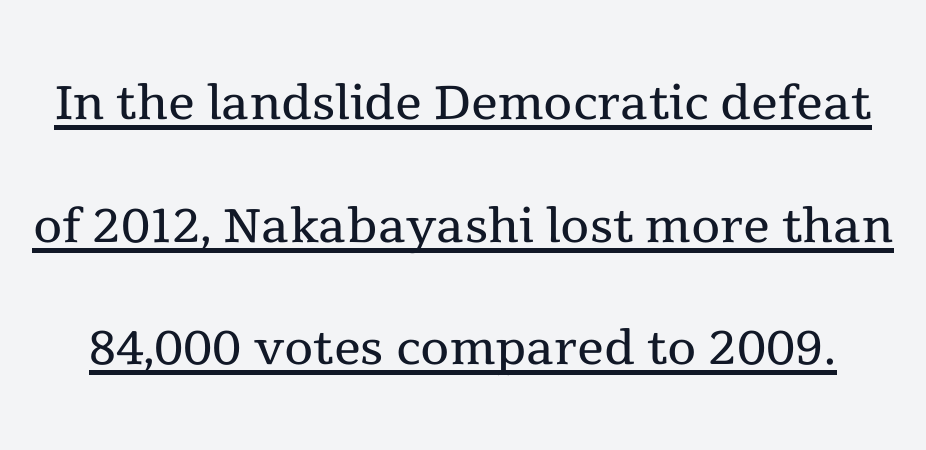
The typesetting does not lean heavy: it is not bold. Looks like regular typesetting: each glyph gets only the width it needs. It's the straight-up-and-down kind of type. Words appear dense and cohesive because spacing is normal.
